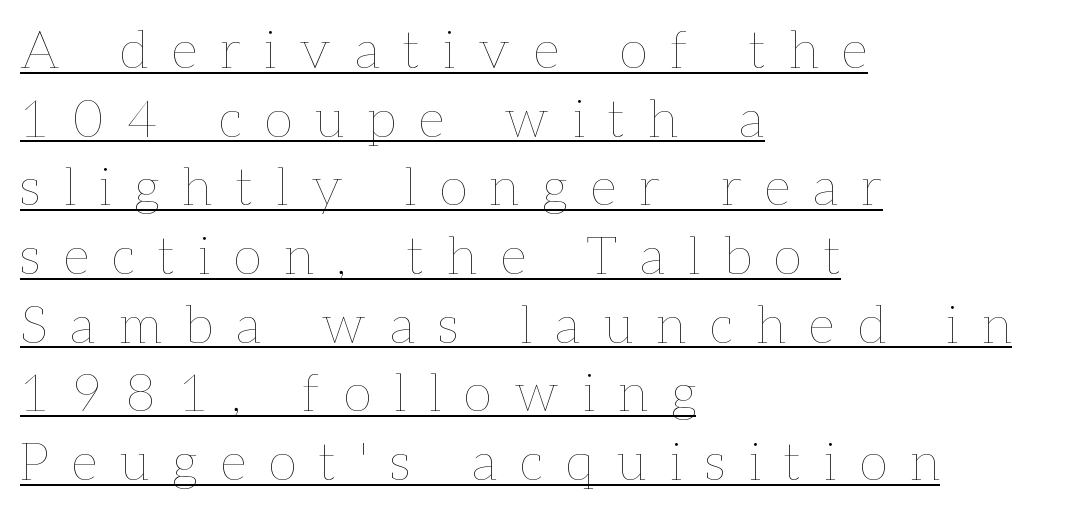
Is this a fixed-width face? No — the glyphs have proportional, varying widths. Ascenders rise straight up at ninety degrees. No letter is thick-stroked: the sample isn't bold. This is underlined copy, the kind a proofreader might mark for attention.
